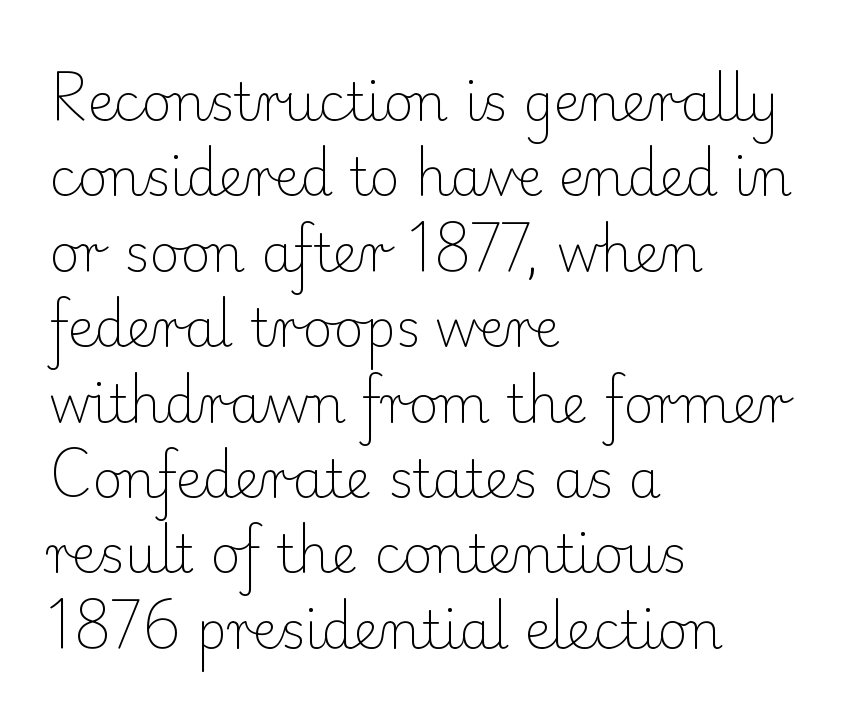
When letters stand straight like this, we call the style roman or upright. The typeface chosen for these lines features serifs. The rows are spaced the way most documents space them. The letters advance in unequal steps, a hallmark of proportional type. Is the stroke heavy? The answer is a plain regular-or-lighter. Honestly, the letter spacing is just normal — you wouldn't notice it.
